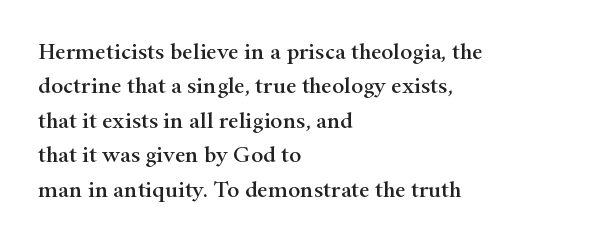
{"italic": "no", "underline": "no", "align": "left", "line_spacing": "normal", "line_spacing_ratio": 1.5, "letter_spacing": "normal", "letter_spacing_em": 0.0, "glyph_px": 23}
